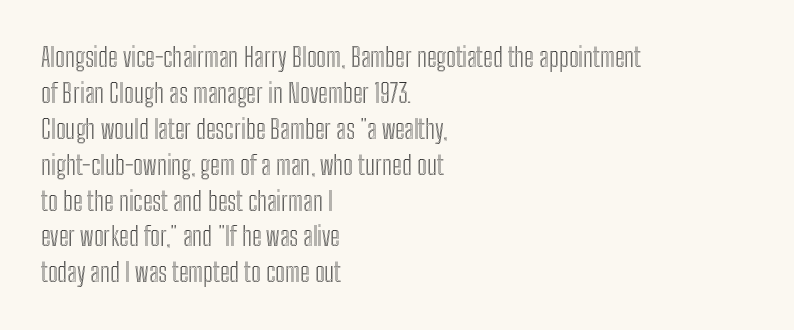
Q: Is the text italic (slanted)? A: No, it is upright.
Q: Is the text underlined? A: No.
Q: How is the paragraph aligned? A: Left-aligned.
Q: Is the spacing between letters normal or unusually wide? A: Normal.
Q: Is the spacing between lines tight, normal or loose? A: Normal.
